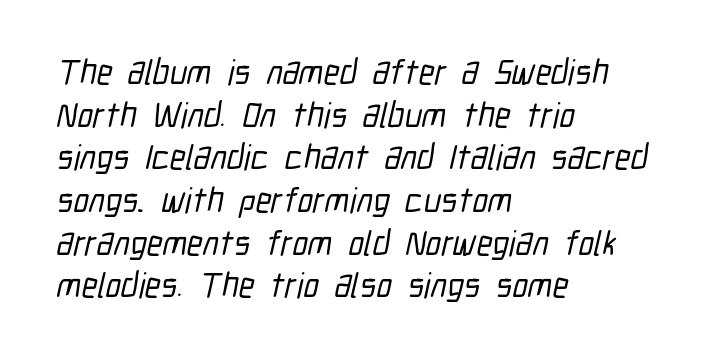
The image shows 35 px condensed sans-serif type; set left-aligned, line spacing 1.22x, normal letter spacing, not underlined; low stroke contrast and a medium x-height.
